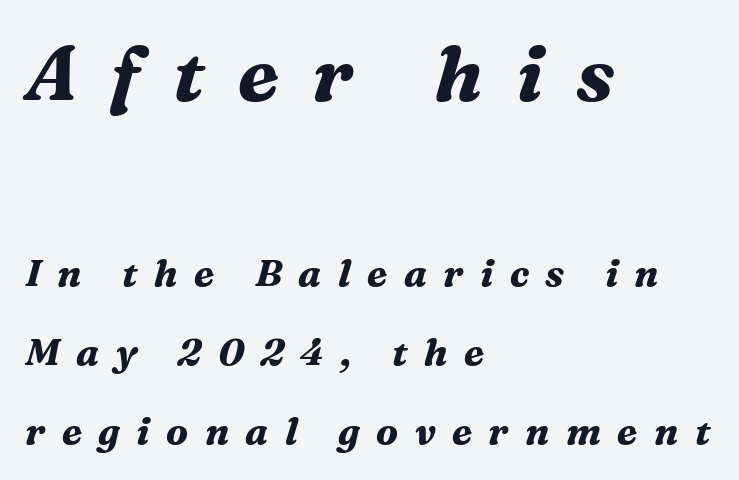
The image shows 77 px bold serif type, italic (leaning right); set left-aligned, loose line spacing (2.09x), unusually wide letter spacing (+0.43 em), not underlined; the first (top) block is 2.03x larger; medium stroke contrast and a medium x-height.
